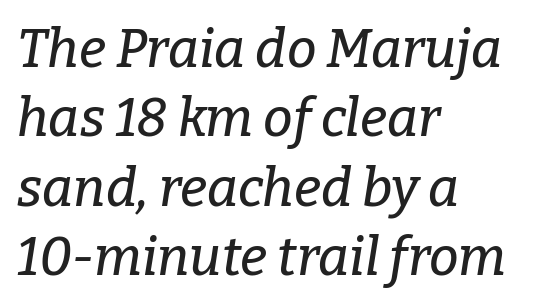
The image shows 53 px serif type, italic (leaning right); set left-aligned, normal line spacing (1.31x), normal letter spacing, not underlined; low stroke contrast and a medium x-height.
